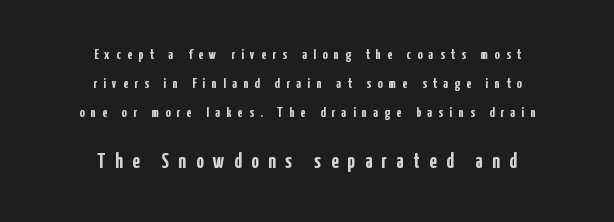
{"italic": "no", "bold": "yes", "underline": "no", "align": "center", "line_spacing": "loose", "line_spacing_ratio": 2.08, "letter_spacing": "wide", "letter_spacing_em": 0.46, "larger_block": "second", "size_ratio": 1.5, "glyph_px": 21}
